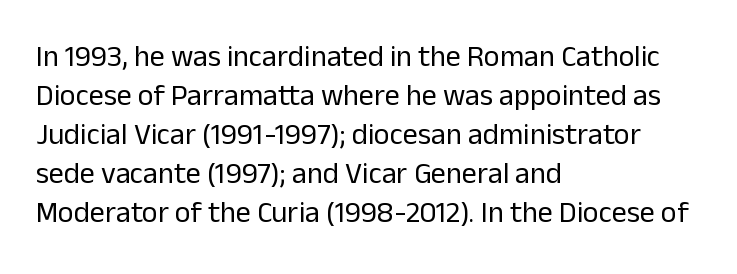
The image shows 30 px regular-weight sans-serif type, upright; set left-aligned, normal line spacing (1.3x), normal letter spacing, not underlined; low stroke contrast and a medium x-height.
